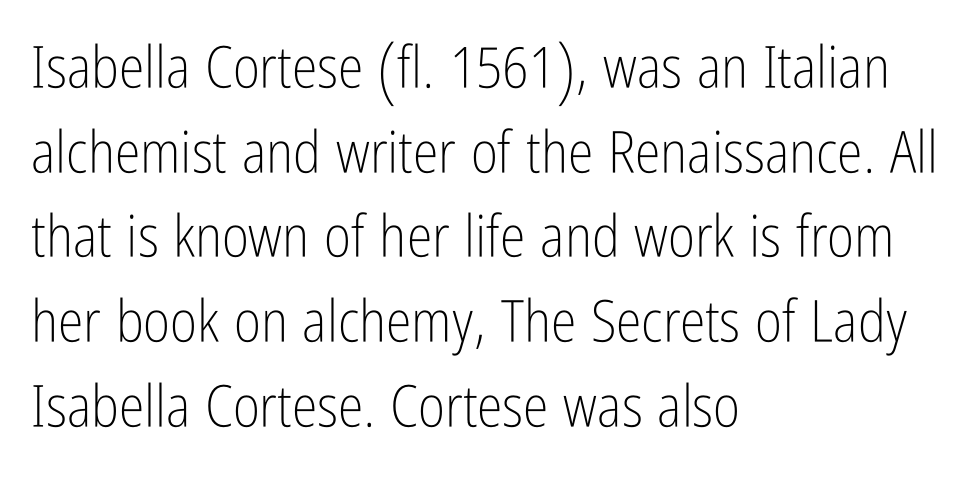
{"serif": "no", "italic": "no", "bold": "no", "weight": "light", "width": "condensed", "stroke_contrast": "low", "x_height": "medium", "monospaced": "no", "underline": "no", "align": "left", "line_spacing": "normal", "line_spacing_ratio": 1.46, "letter_spacing": "normal", "letter_spacing_em": 0.0, "glyph_px": 58}
